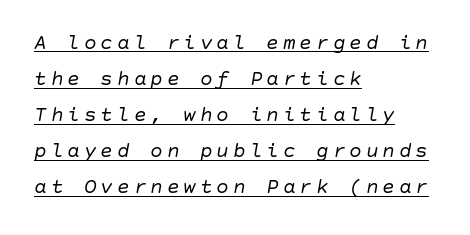
Weight: regular or lighter. A typographer would call this underscored text. Is the type slanted? Yes — the strokes lean at a clear angle. Line beginnings align vertically; line endings do not.
